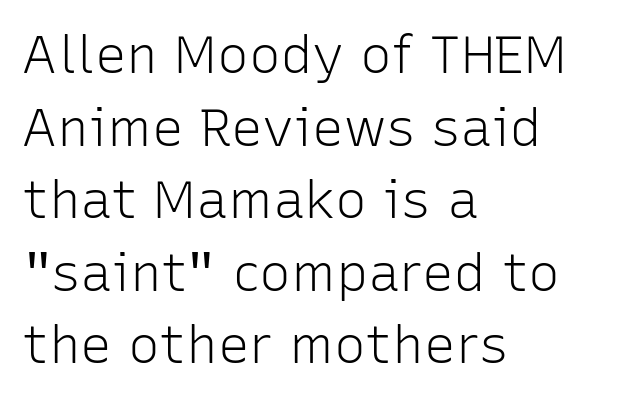
The image shows 53 px light sans-serif type, upright; set left-aligned, normal line spacing (1.37x), normal letter spacing, not underlined; low stroke contrast and a medium x-height.
